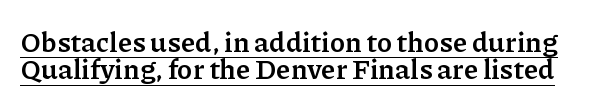
Its strokes are broad and dark, the hallmark of bold type. The lettering is marked with a stroke running underneath it. Tall strokes in this sample are plumb rather than angled. The block of text is dense from top to bottom, with scant space between rows.
